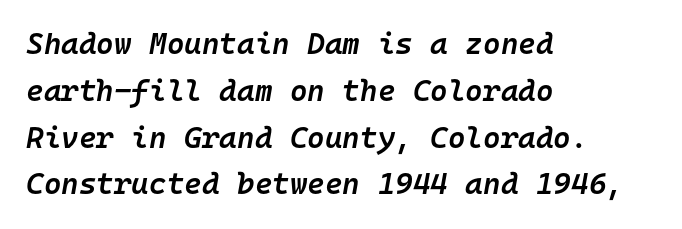
The image shows 30 px semibold type, italic (leaning right), monospaced; set left-aligned, normal line spacing (1.56x), normal letter spacing, not underlined; low stroke contrast and a medium x-height.
